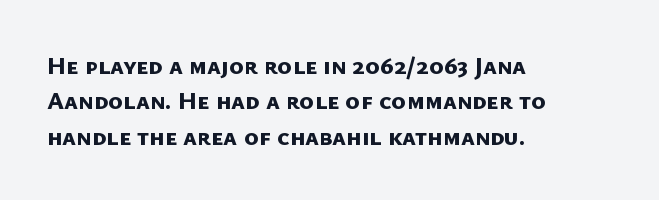
The image shows 25 px bold type; set left-aligned, normal line spacing (1.42x), normal letter spacing, not underlined.
